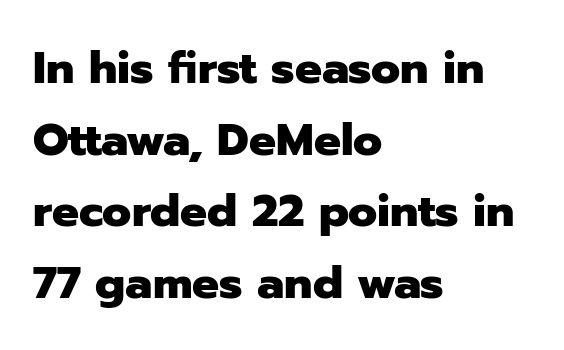
Q: Is the text bold? A: Yes.
Q: Is the text italic (slanted)? A: No, it is upright.
Q: Is the typeface a serif or a sans-serif typeface? A: Sans-serif.
Q: Is the text underlined? A: No.
Q: How is the paragraph aligned? A: Left-aligned.
Q: Is the spacing between letters normal or unusually wide? A: Normal.
Q: Is the spacing between lines tight, normal or loose? A: Normal.
Q: Width (condensed, normal, or wide)? A: Normal.
Q: Stroke contrast? A: Low.
Q: x-height? A: Medium.
Q: Monospaced? A: No.
